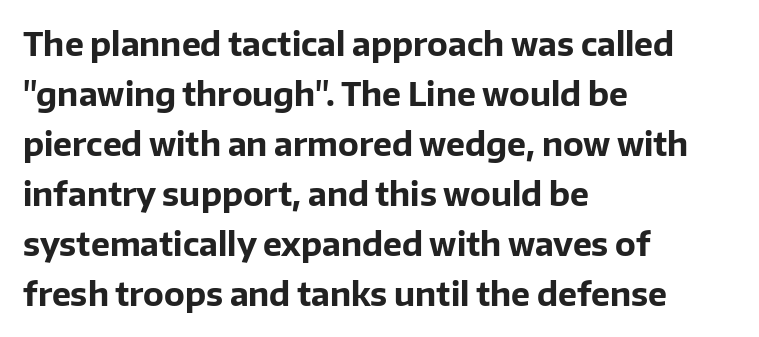
Q: Is the text bold? A: Yes.
Q: Is the text italic (slanted)? A: No, it is upright.
Q: Is the typeface a serif or a sans-serif typeface? A: Sans-serif.
Q: Is the text underlined? A: No.
Q: How is the paragraph aligned? A: Left-aligned.
Q: Is the spacing between letters normal or unusually wide? A: Normal.
Q: Is the spacing between lines tight, normal or loose? A: Normal.
Q: Width (condensed, normal, or wide)? A: Normal.
Q: Stroke contrast? A: Low.
Q: x-height? A: Medium.
Q: Monospaced? A: No.
